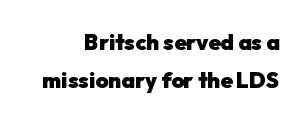
The image shows 22 px bold type, upright; set right-aligned, line spacing 1.75x, normal letter spacing, not underlined.
